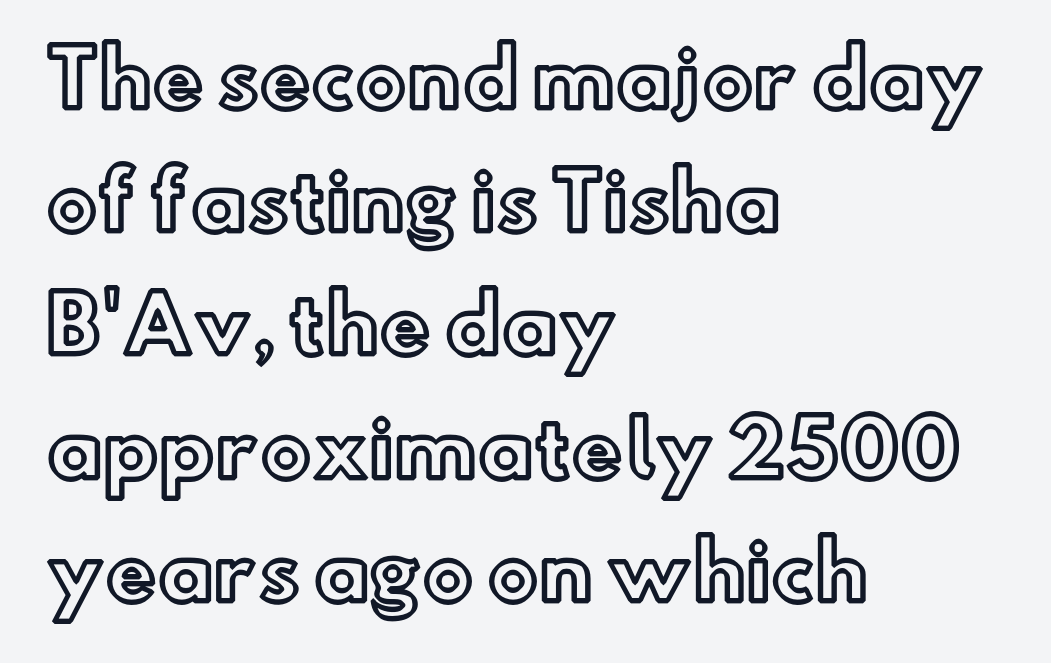
{"italic": "no", "width": "normal", "x_height": "small", "monospaced": "no", "underline": "no", "align": "left", "line_spacing": "normal", "line_spacing_ratio": 1.6, "letter_spacing": "normal", "letter_spacing_em": 0.0, "glyph_px": 77}
